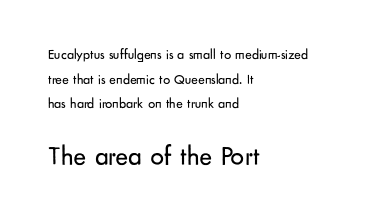
Q: Is the text bold? A: No.
Q: Is the text italic (slanted)? A: No, it is upright.
Q: Is the text underlined? A: No.
Q: How is the paragraph aligned? A: Left-aligned.
Q: Is the spacing between letters normal or unusually wide? A: Normal.
Q: Which block of text is set in a larger size, the first (top) or the second (bottom)? A: The second (bottom) one.
